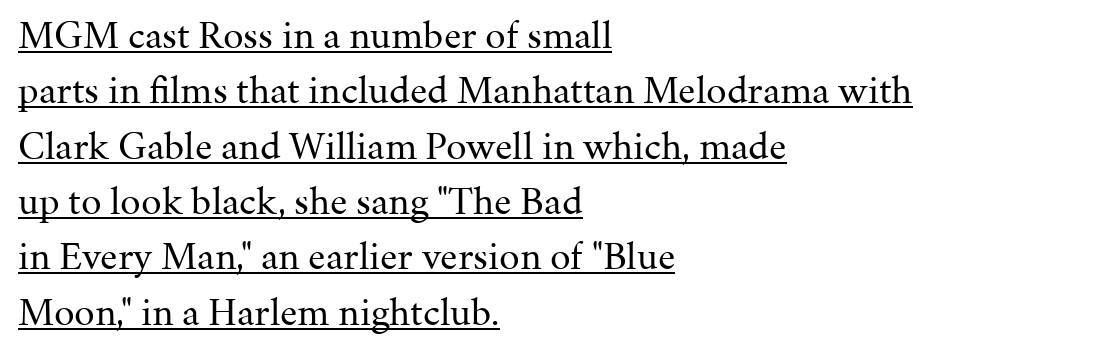
The image shows 41 px regular-weight serif type, upright; set left-aligned, normal line spacing (1.35x), normal letter spacing, underlined; medium stroke contrast and a medium x-height.
